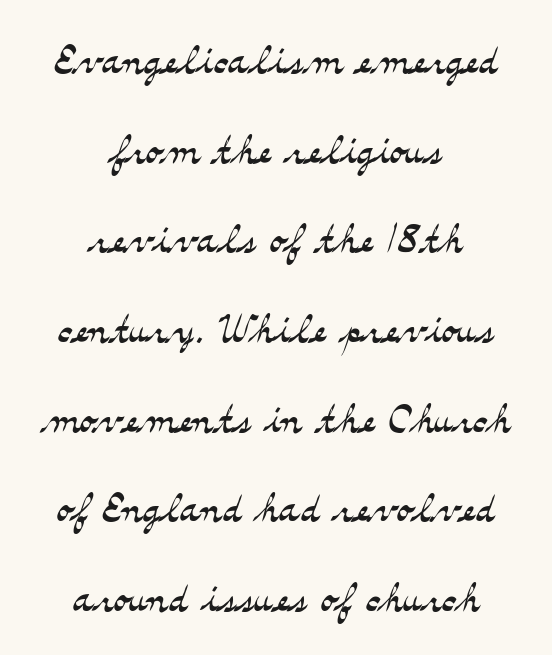
The image shows 55 px light, wide serif type; set centered, normal line spacing (1.63x), normal letter spacing, not underlined; medium stroke contrast and a small x-height.
